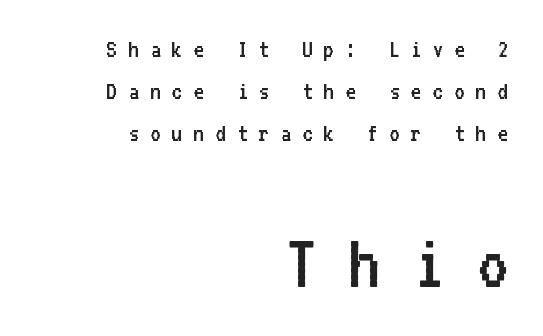
{"serif": "no", "italic": "no", "bold": "no", "weight": "regular", "width": "normal", "stroke_contrast": "low", "x_height": "medium", "monospaced": "yes", "underline": "no", "align": "right", "line_spacing": "normal", "line_spacing_ratio": 1.61, "letter_spacing": "wide", "letter_spacing_em": 0.42, "larger_block": "second", "size_ratio": 2.96, "glyph_px": 77}
